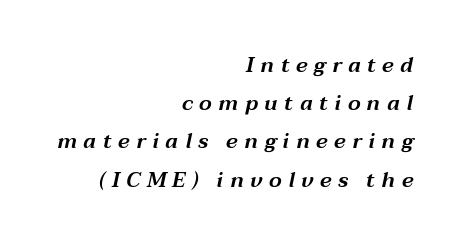
The image shows 21 px text type, italic (leaning right); set right-aligned, line spacing 1.82x, unusually wide letter spacing (+0.31 em), not underlined.
